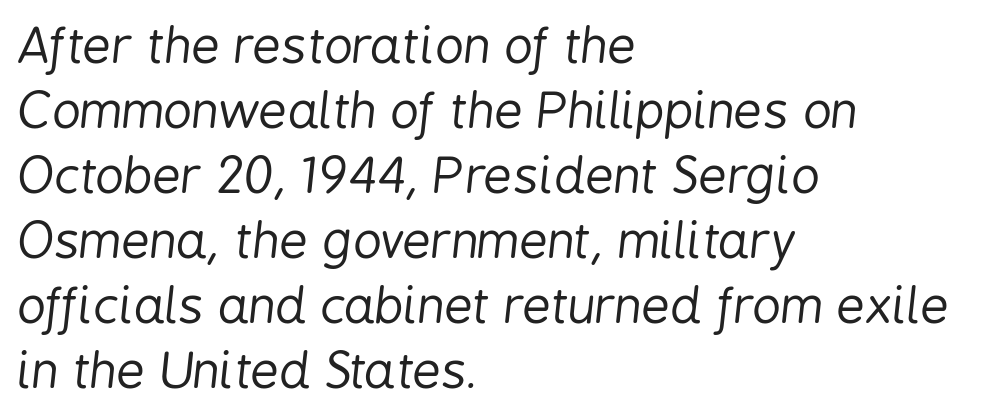
Q: Is the text bold? A: No.
Q: Is the text italic (slanted)? A: Yes, it leans right by about 6 degrees.
Q: Is the text underlined? A: No.
Q: How is the paragraph aligned? A: Left-aligned.
Q: Is the spacing between letters normal or unusually wide? A: Normal.
Q: Is the spacing between lines tight, normal or loose? A: Normal.
Q: Width (condensed, normal, or wide)? A: Condensed.
Q: Stroke contrast? A: Low.
Q: x-height? A: Medium.
Q: Monospaced? A: No.
